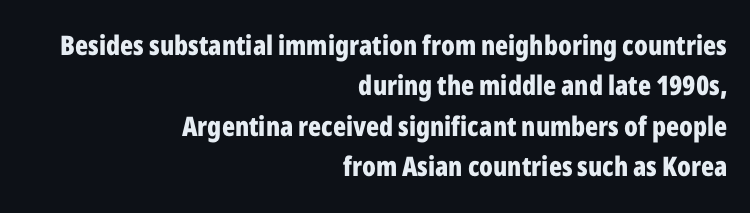
The image shows 27 px bold type, upright; set right-aligned, normal line spacing (1.5x), normal letter spacing, not underlined.
